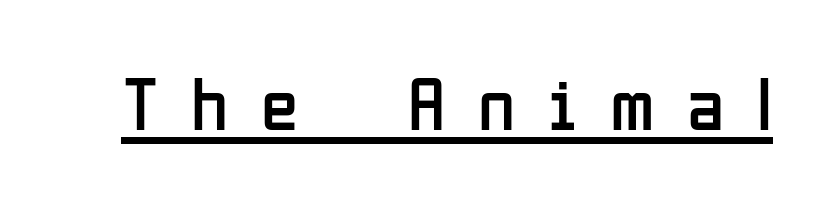
Q: Is the text bold? A: No.
Q: Is the text italic (slanted)? A: No, it is upright.
Q: Is the typeface a serif or a sans-serif typeface? A: Sans-serif.
Q: Is the text underlined? A: Yes.
Q: Is the spacing between letters normal or unusually wide? A: Unusually wide.
Q: Width (condensed, normal, or wide)? A: Condensed.
Q: Stroke contrast? A: Low.
Q: x-height? A: Medium.
Q: Monospaced? A: No.
